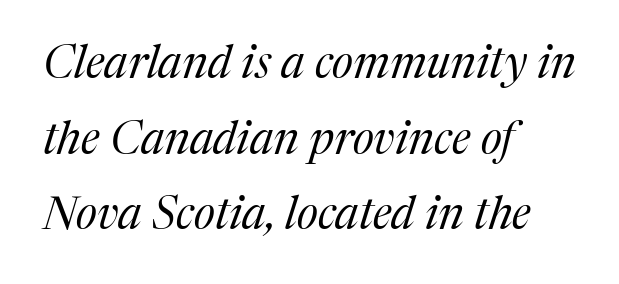
When letters slant like this, we call the style italic. Compared with a typical body face, this is equally light or lighter still. Nobody touched the tracking dial on this one. The letters advance in unequal steps, a hallmark of proportional type. The paragraph has a hard left edge and a soft right edge.
